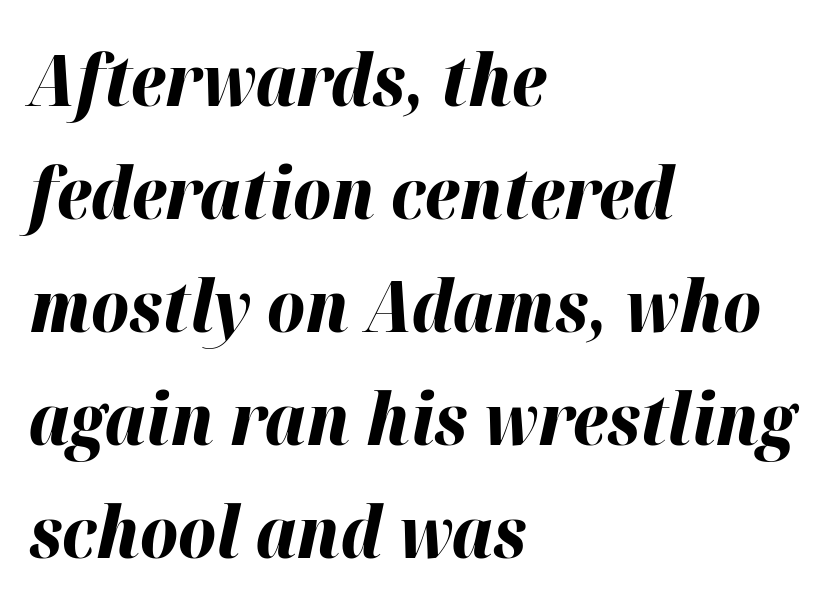
The image shows 72 px bold type, italic (leaning right); set left-aligned, normal line spacing (1.57x), normal letter spacing, not underlined; high stroke contrast and a medium x-height.
